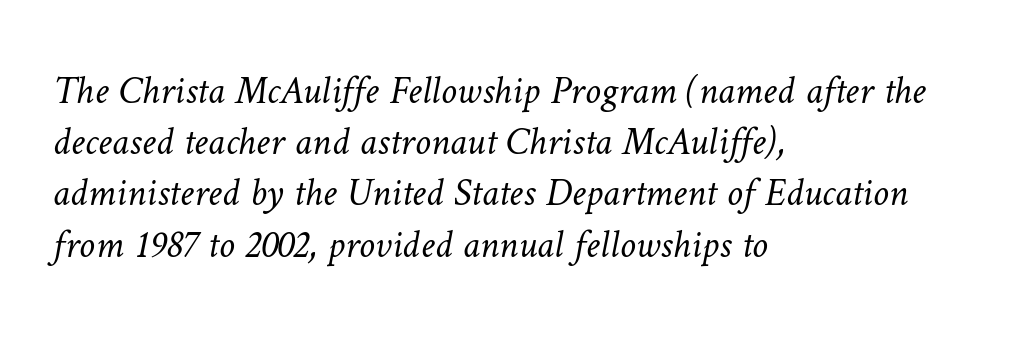
{"bold": "no", "weight": "light", "width": "normal", "stroke_contrast": "low", "x_height": "medium", "monospaced": "no", "underline": "no", "align": "left", "line_spacing": "normal", "line_spacing_ratio": 1.28, "letter_spacing": "normal", "letter_spacing_em": 0.0, "glyph_px": 40}
